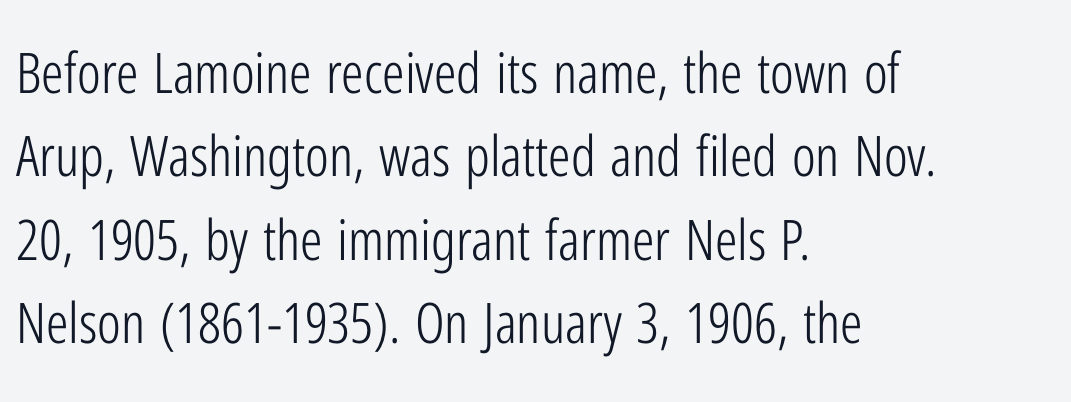
{"serif": "no", "italic": "no", "bold": "no", "weight": "light", "width": "condensed", "stroke_contrast": "low", "x_height": "medium", "monospaced": "no", "underline": "no", "align": "left", "line_spacing": "normal", "line_spacing_ratio": 1.49, "letter_spacing": "normal", "letter_spacing_em": 0.0, "glyph_px": 56}
